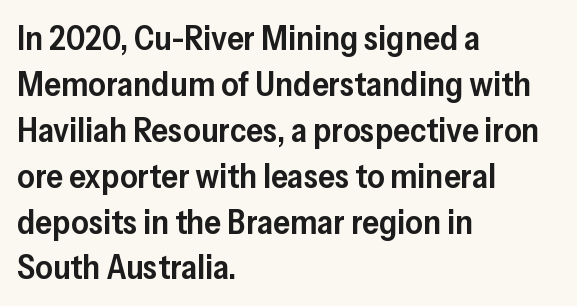
The image shows 34 px semibold sans-serif type, upright; set left-aligned, normal line spacing (1.35x), normal letter spacing, not underlined; low stroke contrast and a medium x-height.
